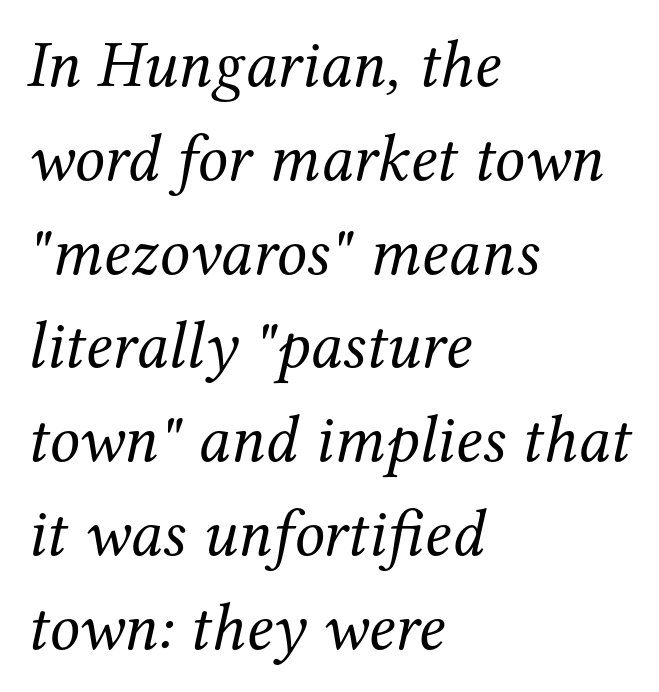
Any mark beneath the type? The region is blank. What stands out about the letter spacing? Nothing — it is the standard amount. The space between consecutive lines is moderate. Layout note: lines flush left.
